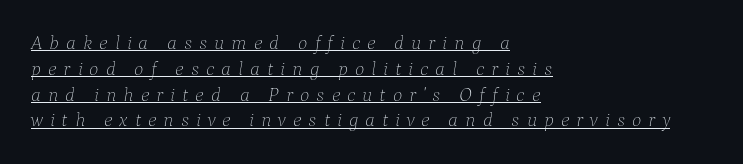
Q: Is the text bold? A: No.
Q: Is the text italic (slanted)? A: Yes, it leans right by about 9 degrees.
Q: Is the text underlined? A: Yes.
Q: How is the paragraph aligned? A: Left-aligned.
Q: Is the spacing between letters normal or unusually wide? A: Unusually wide.
Q: Is the spacing between lines tight, normal or loose? A: Normal.
